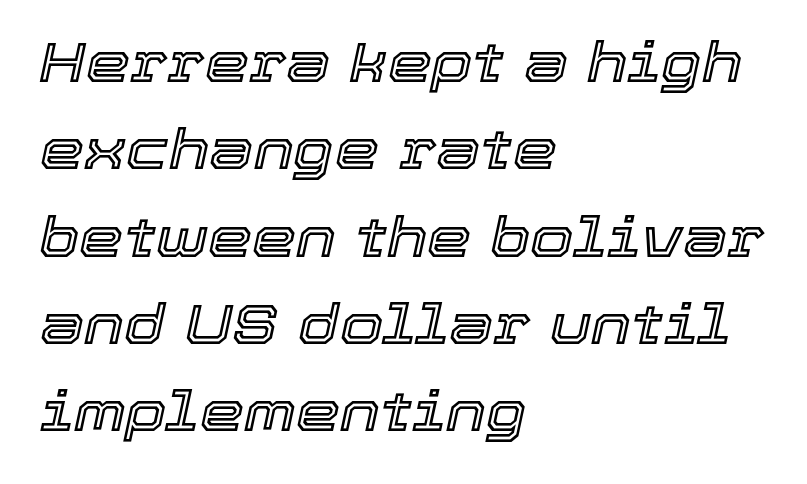
{"italic": "yes", "lean": "right", "slant_degrees": 12, "width": "normal", "x_height": "medium", "monospaced": "no", "underline": "no", "align": "left", "line_spacing": "normal", "line_spacing_ratio": 1.56, "letter_spacing": "normal", "letter_spacing_em": 0.0, "glyph_px": 56}
